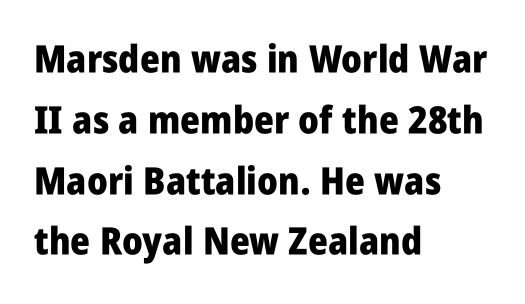
The image shows 38 px heavy, condensed sans-serif type, upright; set left-aligned, normal line spacing (1.6x), normal letter spacing, not underlined; low stroke contrast and a large x-height.
